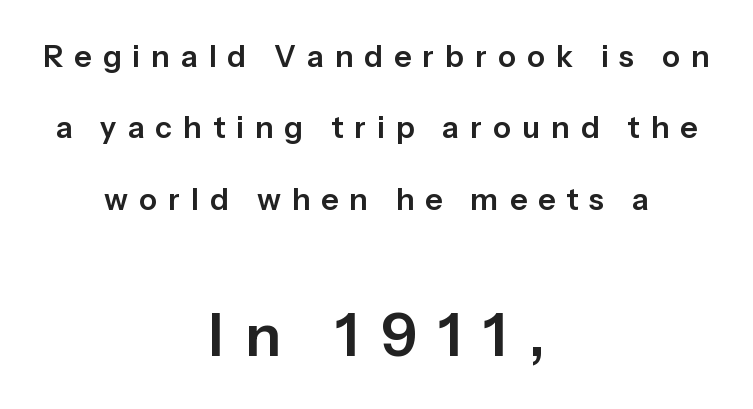
Q: Is the text italic (slanted)? A: No, it is upright.
Q: Is the typeface a serif or a sans-serif typeface? A: Sans-serif.
Q: Is the text underlined? A: No.
Q: How is the paragraph aligned? A: Centered.
Q: Is the spacing between letters normal or unusually wide? A: Unusually wide.
Q: Is the spacing between lines tight, normal or loose? A: Loose.
Q: Which block of text is set in a larger size, the first (top) or the second (bottom)? A: The second (bottom) one.
Q: Width (condensed, normal, or wide)? A: Normal.
Q: Stroke contrast? A: Low.
Q: x-height? A: Medium.
Q: Monospaced? A: No.
